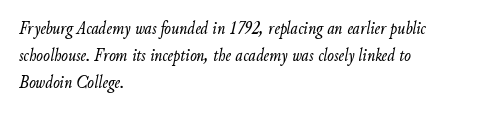
The image shows 20 px text type, italic (leaning right); set left-aligned, normal line spacing (1.35x), normal letter spacing, not underlined.
